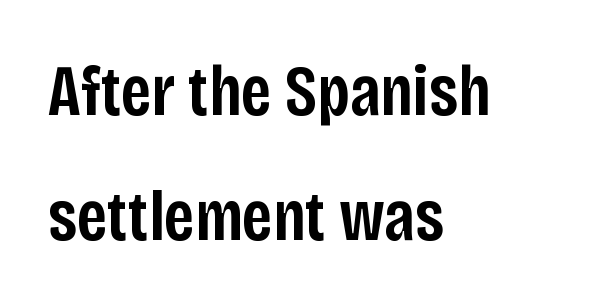
{"serif": "no", "italic": "no", "bold": "semi", "weight": "semibold", "width": "condensed", "stroke_contrast": "low", "x_height": "large", "monospaced": "no", "underline": "no", "align": "left", "line_spacing_ratio": 1.76, "letter_spacing": "normal", "letter_spacing_em": 0.0, "glyph_px": 71}
